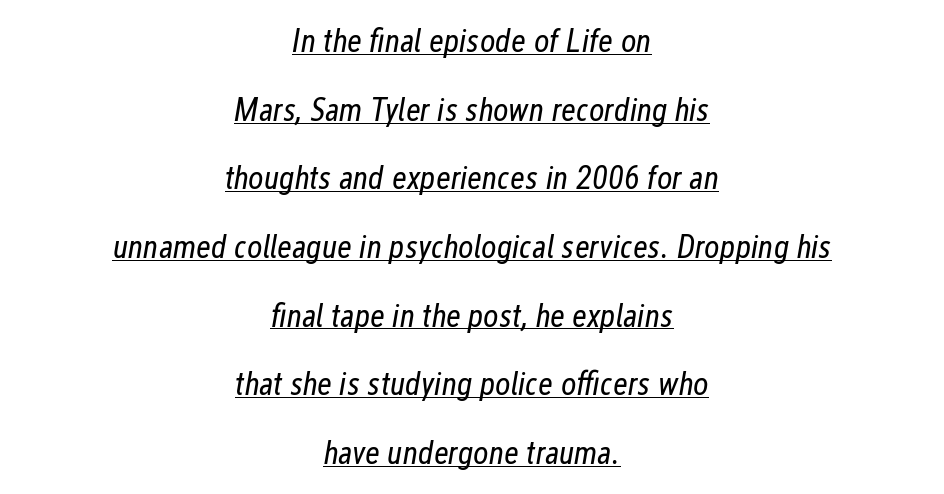
{"italic": "yes", "lean": "right", "slant_degrees": 12, "bold": "no", "weight": "regular", "width": "condensed", "stroke_contrast": "low", "x_height": "medium", "monospaced": "no", "underline": "yes", "align": "center", "line_spacing": "loose", "line_spacing_ratio": 2.08, "letter_spacing": "normal", "letter_spacing_em": 0.0, "glyph_px": 33}
